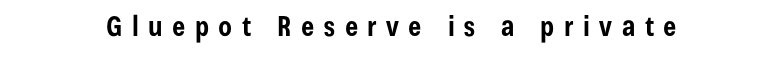
The image shows 28 px bold, condensed sans-serif type, upright; set unusually wide letter spacing (+0.34 em), not underlined; low stroke contrast and a medium x-height.
